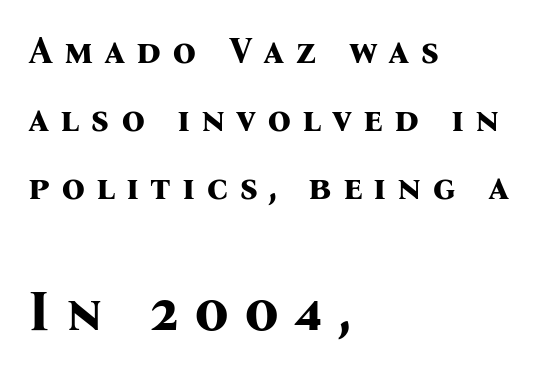
The passage shown has open, widely tracked lettering throughout. Block two is the big one; block one sits smaller above it. Posture: upright roman. To sum up the face: it has serifs. Do the characters align in a grid? No, the font is proportional. Students, this is bold: see how much ink each stroke carries.
